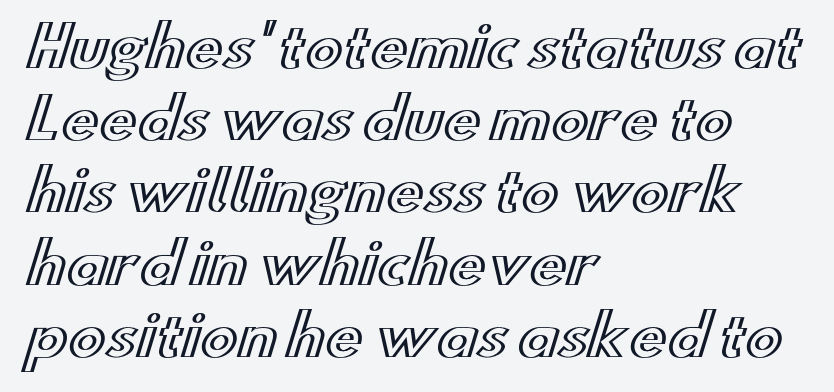
Casual observation: everything's shoved over to the left. Spacing verdict: proportional, widths tailored to each character. The leading is moderate, giving the passage an even texture.
